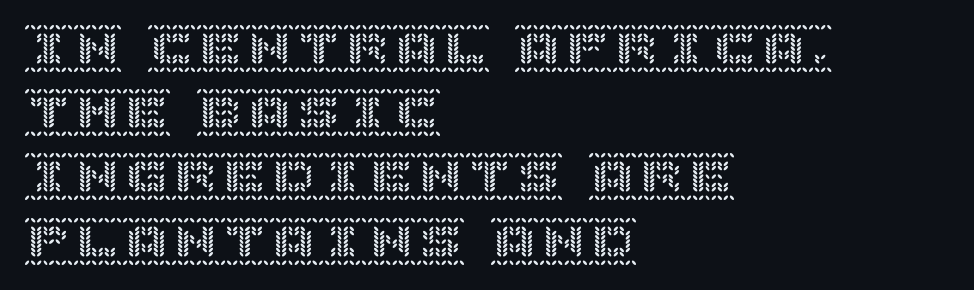
Q: Is the text italic (slanted)? A: No, it is upright.
Q: Is the text underlined? A: No.
Q: How is the paragraph aligned? A: Left-aligned.
Q: Is the spacing between letters normal or unusually wide? A: Normal.
Q: Is the spacing between lines tight, normal or loose? A: Normal.
Q: Width (condensed, normal, or wide)? A: Normal.
Q: x-height? A: Large.
